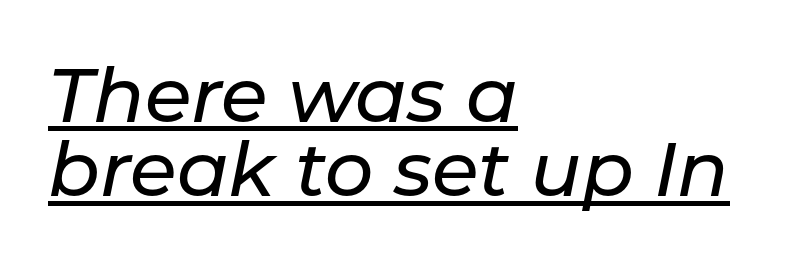
The image shows 76 px text type, italic (leaning right); set left-aligned, tight line spacing (0.98x), normal letter spacing, underlined; low stroke contrast and a medium x-height.
